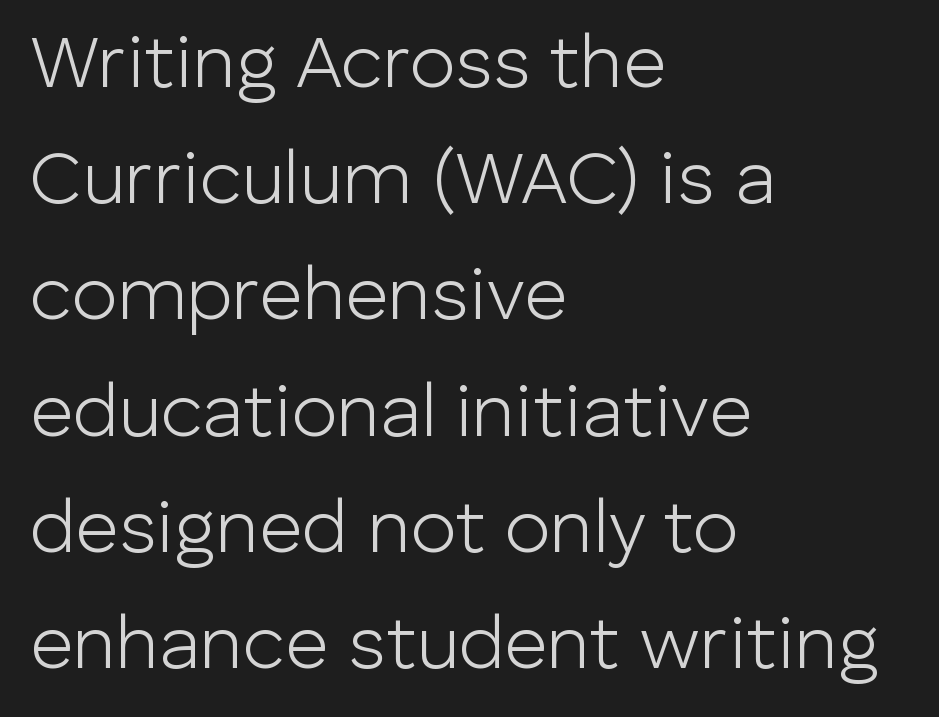
A typesetter would mark this as roman, not italic. Character widths vary here, with narrow letters taking less room than wide ones. Nothing sits at the stroke ends, so this counts as sans-serif. Quick note: underline off. Casual observation: everything's shoved over to the left. Leading: standard.
